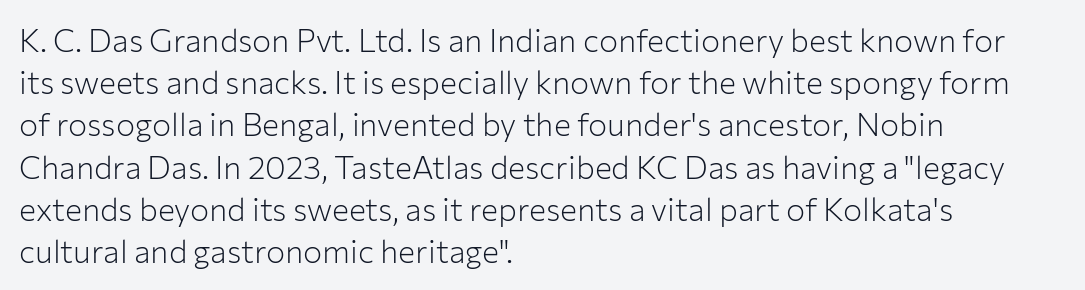
{"serif": "no", "italic": "no", "bold": "no", "weight": "light", "width": "normal", "stroke_contrast": "low", "x_height": "medium", "monospaced": "no", "underline": "no", "align": "left", "line_spacing": "normal", "line_spacing_ratio": 1.32, "letter_spacing": "normal", "letter_spacing_em": 0.0, "glyph_px": 32}
